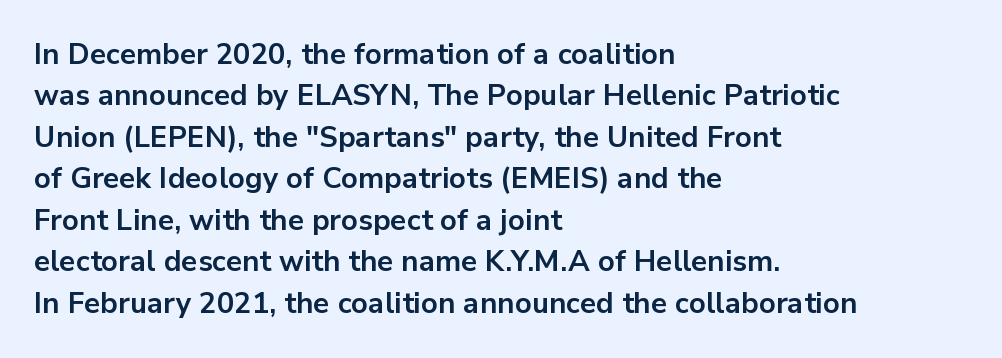
The image shows 29 px bold sans-serif type, upright; set left-aligned, normal line spacing (1.43x), normal letter spacing, not underlined; low stroke contrast and a medium x-height.
